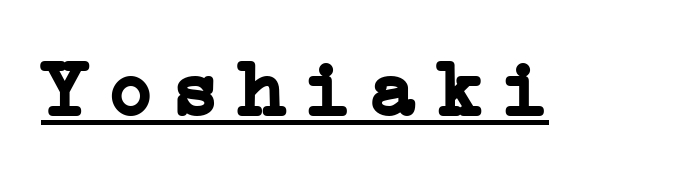
Q: Is the text bold? A: Yes.
Q: Is the text italic (slanted)? A: No, it is upright.
Q: Is the typeface a serif or a sans-serif typeface? A: Serif.
Q: Is the text underlined? A: Yes.
Q: Is the spacing between letters normal or unusually wide? A: Unusually wide.
Q: Width (condensed, normal, or wide)? A: Normal.
Q: Stroke contrast? A: Low.
Q: x-height? A: Medium.
